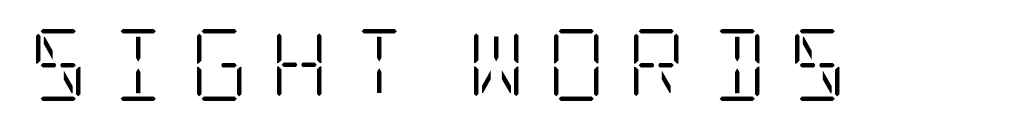
Short note: letters widely spaced. Nobody drew a line under any word here. The designer went with a serif here, giving each stem small feet. Style check: upright. Each stroke keeps to a modest, everyday thickness or less.
